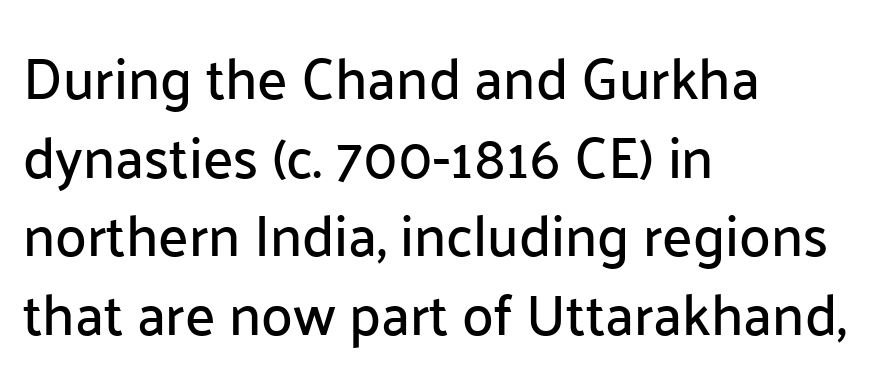
The image shows 57 px sans-serif type, upright; set left-aligned, normal line spacing (1.38x), normal letter spacing, not underlined; low stroke contrast and a medium x-height.
